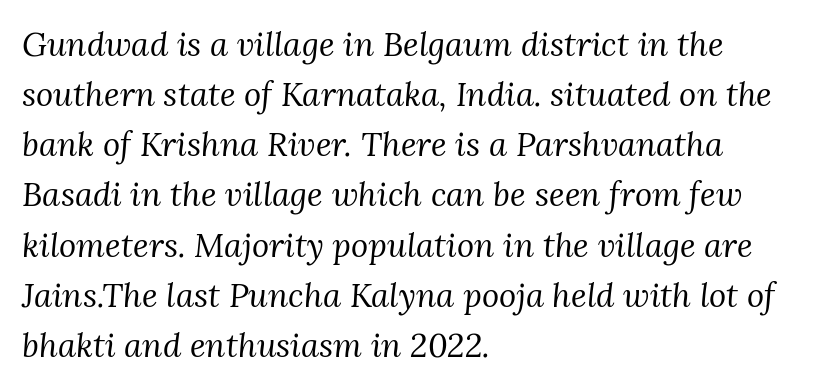
The image shows 33 px regular-weight serif type, italic (leaning right); set left-aligned, normal line spacing (1.52x), normal letter spacing, not underlined; medium stroke contrast and a medium x-height.
